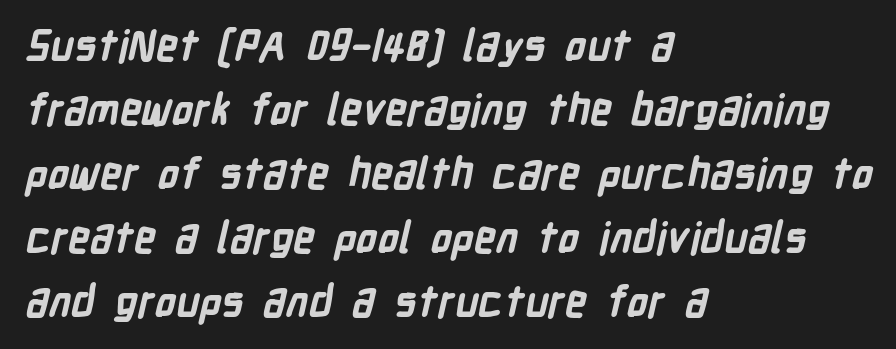
The image shows 43 px bold, condensed sans-serif type; set left-aligned, normal line spacing (1.49x), normal letter spacing, not underlined; low stroke contrast and a medium x-height.
